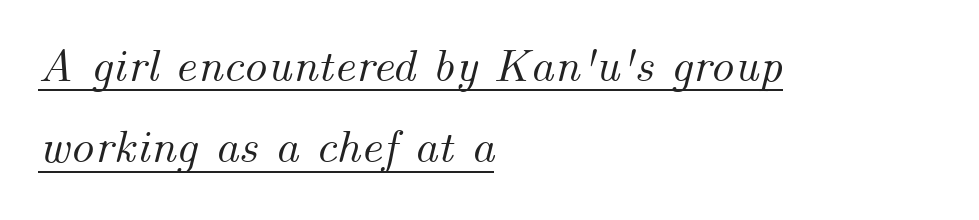
Q: Is the text italic (slanted)? A: Yes, it leans right by about 14 degrees.
Q: Is the text underlined? A: Yes.
Q: How is the paragraph aligned? A: Left-aligned.
Q: Is the spacing between letters normal or unusually wide? A: Normal.
Q: Width (condensed, normal, or wide)? A: Normal.
Q: Stroke contrast? A: Medium.
Q: x-height? A: Small.
Q: Monospaced? A: No.
